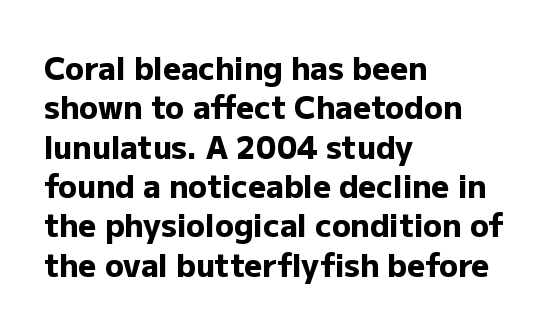
Characters remain perfectly vertical along every line. What stands out about the letter spacing? Nothing — it is the standard amount. Leftover space on each line is placed entirely after the last word. The string is rendered with underlining switched off. Typographically, this falls in the sans-serif category. The rows are spaced the way most documents space them.
